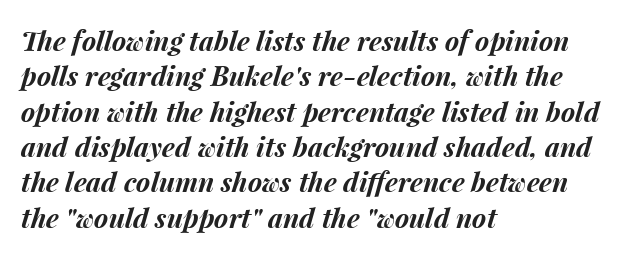
The glyphs are unaccompanied by any horizontal stroke below them. The whole block is typeset with a tilt. Vertically, the passage feels balanced, rows spaced as you'd expect. These words are printed bold, with thick strokes throughout. In terms of letterspacing, this is plain default setting.
